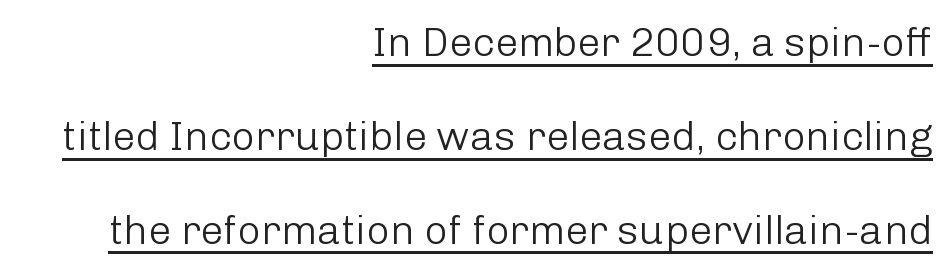
Q: Is the text bold? A: No.
Q: Is the text italic (slanted)? A: No, it is upright.
Q: Is the typeface a serif or a sans-serif typeface? A: Sans-serif.
Q: Is the text underlined? A: Yes.
Q: How is the paragraph aligned? A: Right-aligned.
Q: Is the spacing between letters normal or unusually wide? A: Normal.
Q: Is the spacing between lines tight, normal or loose? A: Loose.
Q: Width (condensed, normal, or wide)? A: Normal.
Q: Stroke contrast? A: Low.
Q: x-height? A: Medium.
Q: Monospaced? A: No.
